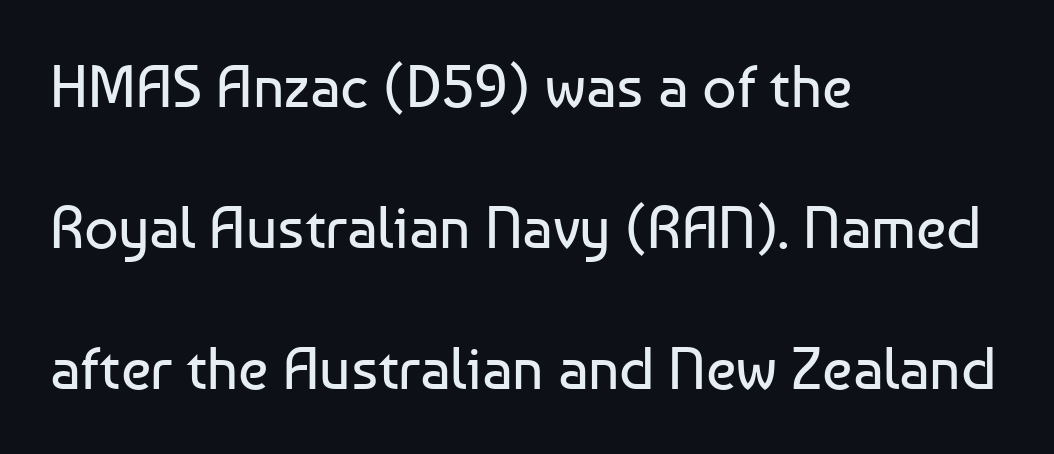
Q: Is the text bold? A: No.
Q: Is the text italic (slanted)? A: No, it is upright.
Q: Is the typeface a serif or a sans-serif typeface? A: Sans-serif.
Q: Is the text underlined? A: No.
Q: How is the paragraph aligned? A: Left-aligned.
Q: Is the spacing between letters normal or unusually wide? A: Normal.
Q: Is the spacing between lines tight, normal or loose? A: Loose.
Q: Width (condensed, normal, or wide)? A: Normal.
Q: Stroke contrast? A: Low.
Q: x-height? A: Medium.
Q: Monospaced? A: No.
